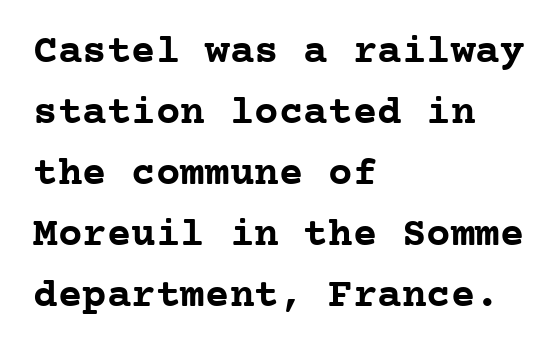
{"serif": "yes", "italic": "no", "bold": "yes", "weight": "semibold", "width": "normal", "stroke_contrast": "low", "x_height": "medium", "monospaced": "yes", "underline": "no", "align": "left", "line_spacing": "normal", "line_spacing_ratio": 1.49, "letter_spacing": "normal", "letter_spacing_em": 0.0, "glyph_px": 41}
